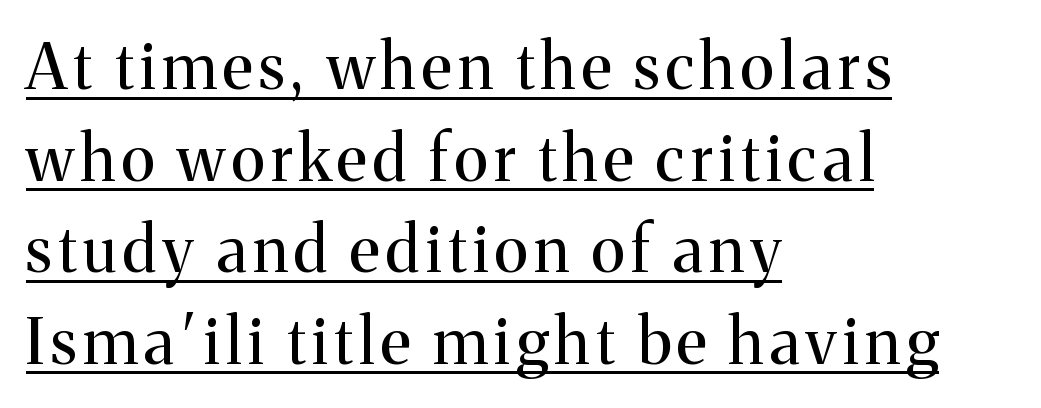
The image shows 64 px regular-weight serif type, upright; set left-aligned, normal line spacing (1.43x), underlined; medium stroke contrast and a medium x-height.
